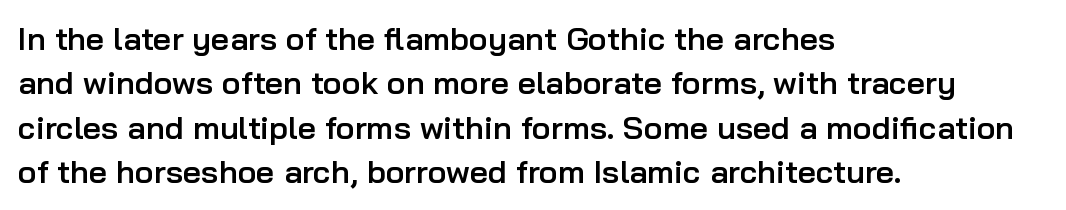
The image shows 32 px semibold sans-serif type, upright; set left-aligned, normal line spacing (1.39x), normal letter spacing, not underlined; low stroke contrast and a medium x-height.
